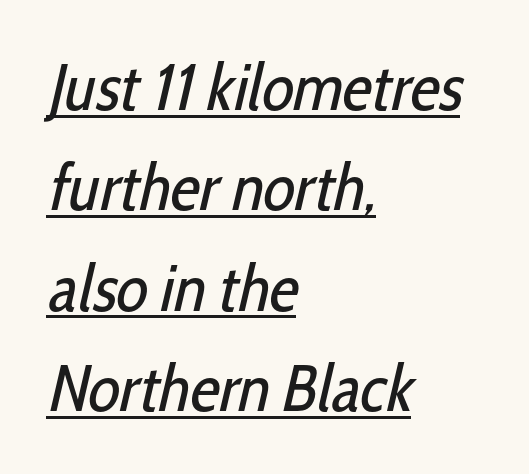
The image shows 66 px regular-weight, condensed sans-serif type; set left-aligned, normal line spacing (1.52x), normal letter spacing, underlined; low stroke contrast and a medium x-height.
